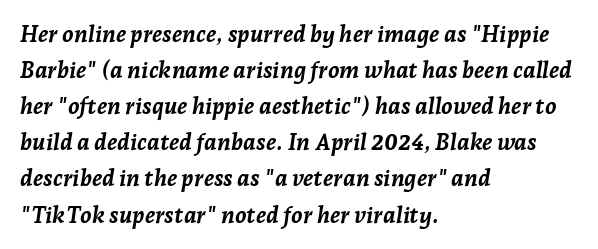
Q: Is the text bold? A: Yes.
Q: Is the text italic (slanted)? A: Yes, it leans right by about 7 degrees.
Q: Is the text underlined? A: No.
Q: How is the paragraph aligned? A: Left-aligned.
Q: Is the spacing between letters normal or unusually wide? A: Normal.
Q: Is the spacing between lines tight, normal or loose? A: Normal.
